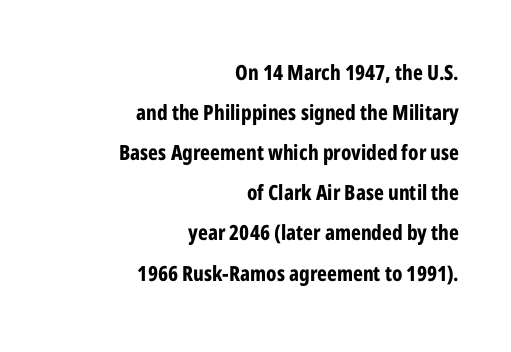
The foot of each line stays bare and open. Summary of vertical rhythm: relaxed, with wide interline spacing. This sample is right-justified, so line beginnings fall wherever the words allow. Plenty of ink on the page — the face is bold.
